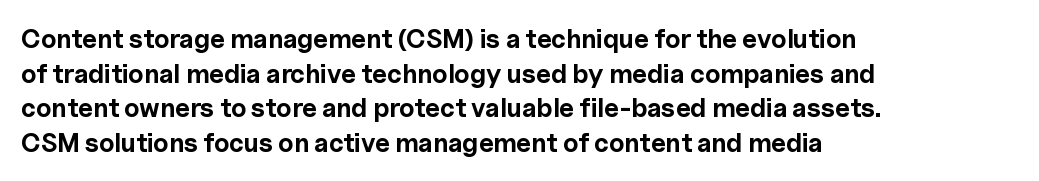
The image shows 26 px bold type, upright; set left-aligned, normal line spacing (1.33x), normal letter spacing, not underlined.
